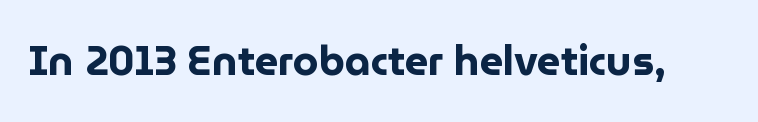
Q: Is the text bold? A: Yes.
Q: Is the text italic (slanted)? A: No, it is upright.
Q: Is the typeface a serif or a sans-serif typeface? A: Sans-serif.
Q: Is the text underlined? A: No.
Q: Is the spacing between letters normal or unusually wide? A: Normal.
Q: Width (condensed, normal, or wide)? A: Normal.
Q: Stroke contrast? A: Low.
Q: x-height? A: Medium.
Q: Monospaced? A: No.
